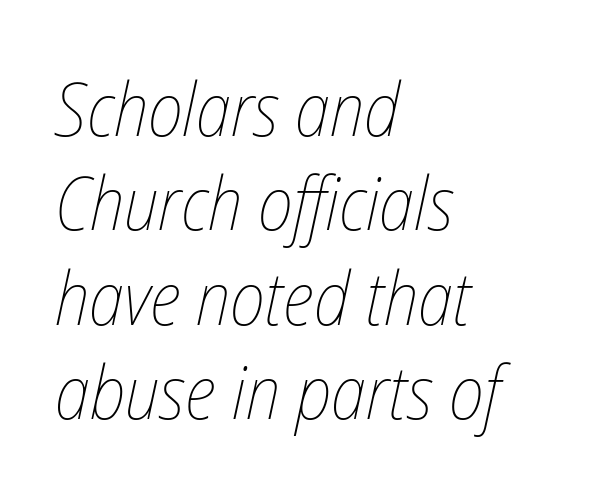
Q: Is the text bold? A: No.
Q: Is the text italic (slanted)? A: Yes, it leans right by about 12 degrees.
Q: Is the text underlined? A: No.
Q: How is the paragraph aligned? A: Left-aligned.
Q: Is the spacing between letters normal or unusually wide? A: Normal.
Q: Is the spacing between lines tight, normal or loose? A: Normal.
Q: Width (condensed, normal, or wide)? A: Condensed.
Q: Stroke contrast? A: Low.
Q: x-height? A: Medium.
Q: Monospaced? A: No.
